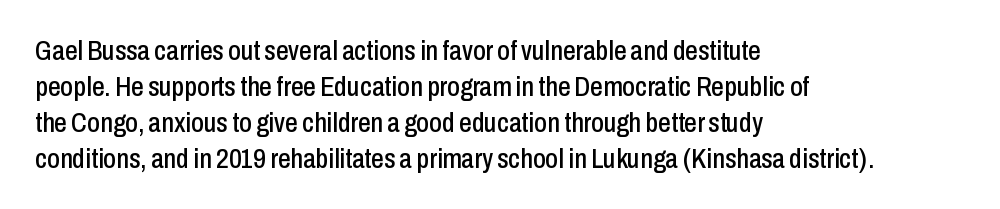
{"serif": "no", "italic": "no", "width": "condensed", "stroke_contrast": "low", "x_height": "medium", "monospaced": "no", "underline": "no", "align": "left", "line_spacing": "normal", "line_spacing_ratio": 1.28, "letter_spacing": "normal", "letter_spacing_em": 0.0, "glyph_px": 28}
